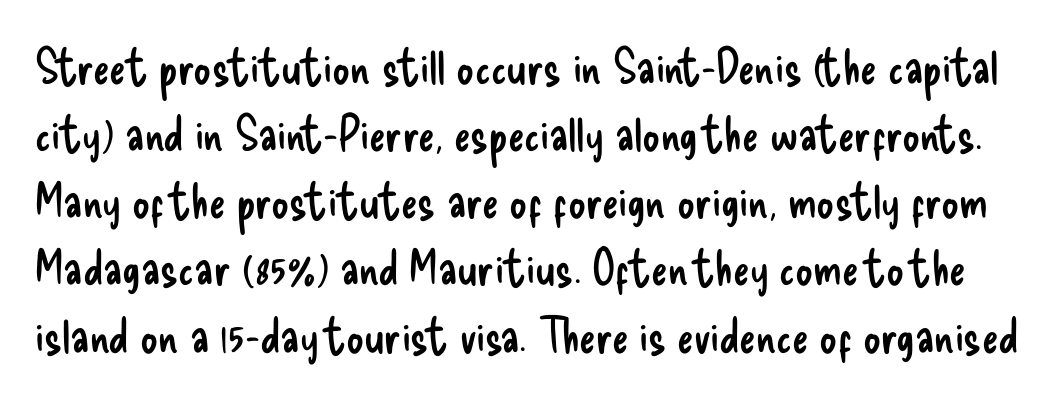
{"serif": "no", "italic": "no", "bold": "no", "weight": "regular", "width": "condensed", "stroke_contrast": "low", "x_height": "small", "monospaced": "no", "underline": "no", "line_spacing": "normal", "line_spacing_ratio": 1.37, "letter_spacing": "normal", "letter_spacing_em": 0.0, "glyph_px": 49}
